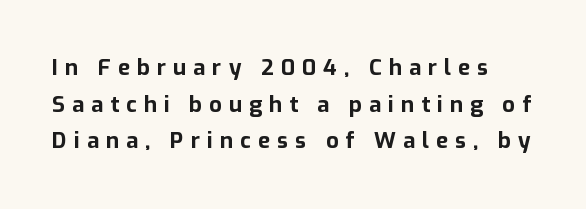
Q: Is the text bold? A: Yes.
Q: Is the text italic (slanted)? A: No, it is upright.
Q: Is the text underlined? A: No.
Q: Is the spacing between letters normal or unusually wide? A: Unusually wide.
Q: Is the spacing between lines tight, normal or loose? A: Normal.
